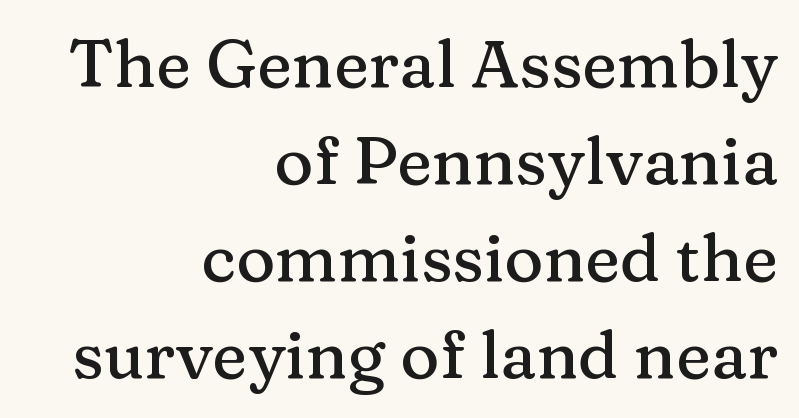
The image shows 67 px serif type, upright; set right-aligned, normal line spacing (1.45x), normal letter spacing, not underlined; medium stroke contrast and a medium x-height.
